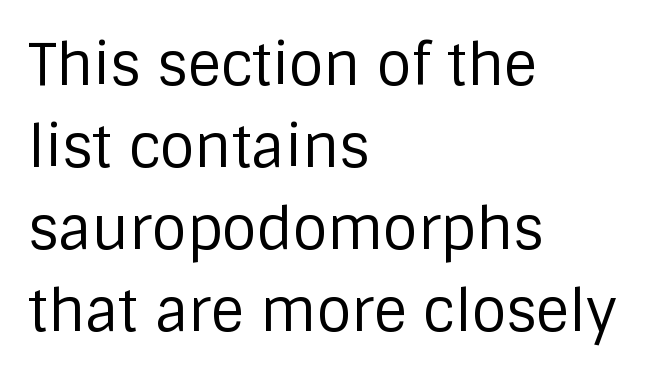
The image shows 57 px regular-weight sans-serif type, upright; set left-aligned, normal line spacing (1.44x), normal letter spacing, not underlined; low stroke contrast and a large x-height.
